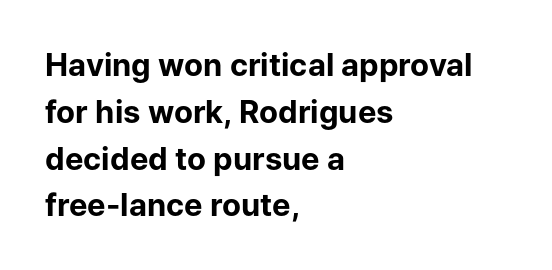
Q: Is the text bold? A: Yes.
Q: Is the text italic (slanted)? A: No, it is upright.
Q: Is the typeface a serif or a sans-serif typeface? A: Sans-serif.
Q: Is the text underlined? A: No.
Q: How is the paragraph aligned? A: Left-aligned.
Q: Is the spacing between letters normal or unusually wide? A: Normal.
Q: Is the spacing between lines tight, normal or loose? A: Normal.
Q: Width (condensed, normal, or wide)? A: Normal.
Q: Stroke contrast? A: Low.
Q: x-height? A: Medium.
Q: Monospaced? A: No.
